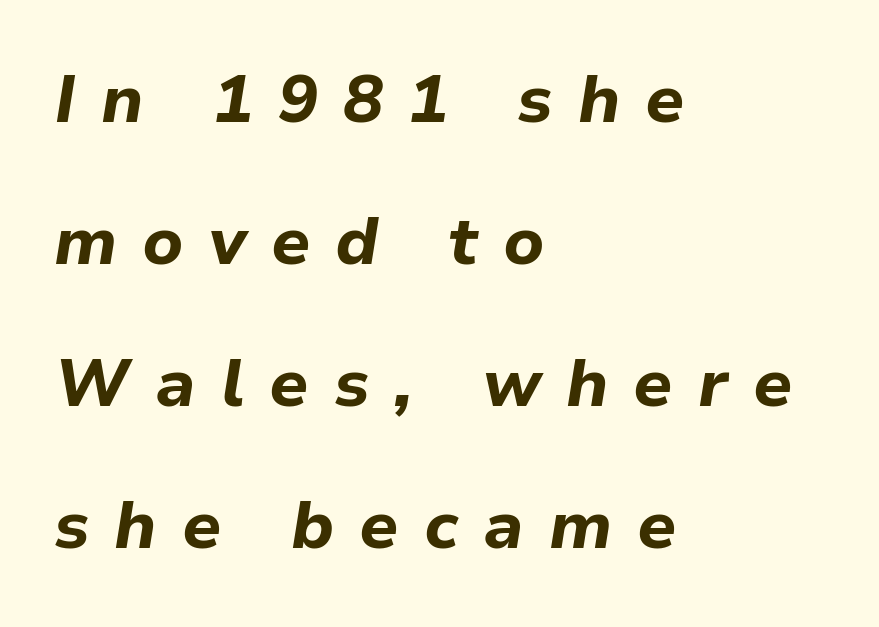
Q: Is the text bold? A: Yes.
Q: Is the text italic (slanted)? A: Yes, it leans right by about 9 degrees.
Q: Is the text underlined? A: No.
Q: How is the paragraph aligned? A: Left-aligned.
Q: Is the spacing between letters normal or unusually wide? A: Unusually wide.
Q: Is the spacing between lines tight, normal or loose? A: Loose.
Q: Width (condensed, normal, or wide)? A: Normal.
Q: Stroke contrast? A: Low.
Q: x-height? A: Medium.
Q: Monospaced? A: No.
